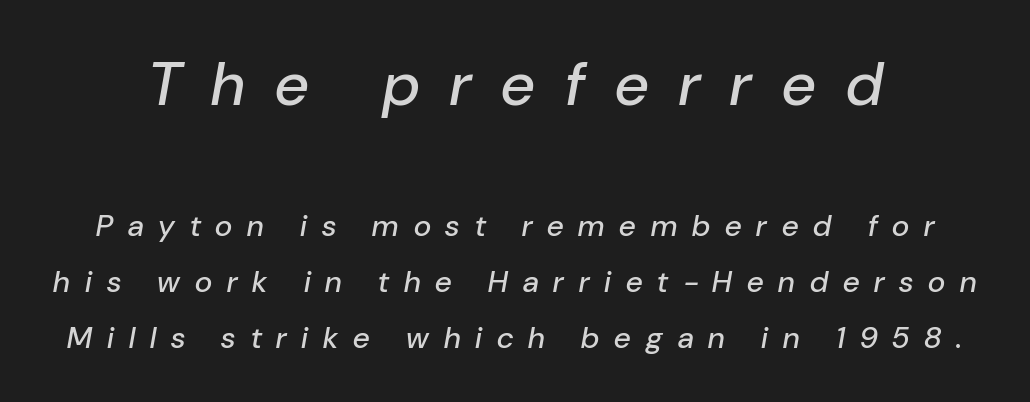
In this sample the first text group is rendered at the bigger scale. Each letter keeps its own natural width here, so spacing adapts to shape. Observe the wide spacing: letters keep a clear distance from each other. Compared with ordinary roman type, these characters are visibly tilted. The space directly below the letters is spotless.
